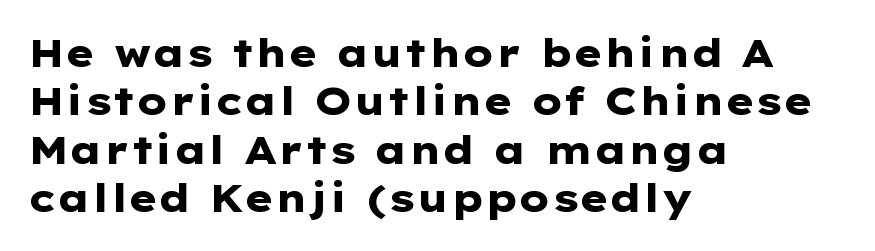
Q: Is the text bold? A: Yes.
Q: Is the text italic (slanted)? A: No, it is upright.
Q: Is the typeface a serif or a sans-serif typeface? A: Sans-serif.
Q: Is the text underlined? A: No.
Q: How is the paragraph aligned? A: Left-aligned.
Q: Is the spacing between letters normal or unusually wide? A: Normal.
Q: Width (condensed, normal, or wide)? A: Wide.
Q: Stroke contrast? A: Low.
Q: x-height? A: Medium.
Q: Monospaced? A: No.
